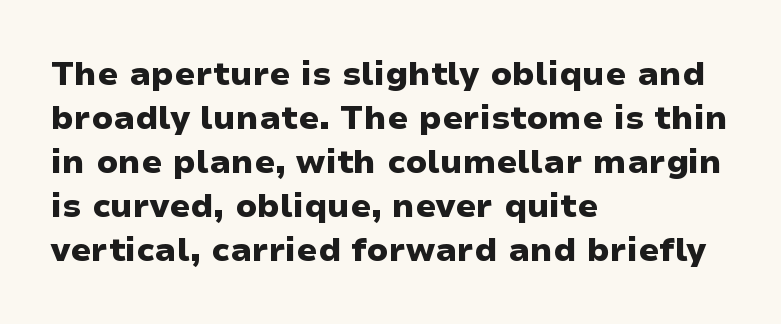
Q: Is the text bold? A: Yes.
Q: Is the text italic (slanted)? A: No, it is upright.
Q: Is the typeface a serif or a sans-serif typeface? A: Sans-serif.
Q: Is the text underlined? A: No.
Q: How is the paragraph aligned? A: Left-aligned.
Q: Is the spacing between letters normal or unusually wide? A: Normal.
Q: Is the spacing between lines tight, normal or loose? A: Normal.
Q: Width (condensed, normal, or wide)? A: Wide.
Q: Stroke contrast? A: Low.
Q: x-height? A: Medium.
Q: Monospaced? A: No.
